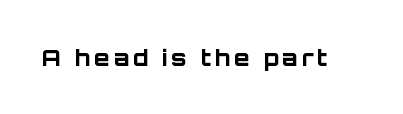
The image shows 23 px bold type, upright; set not underlined.
